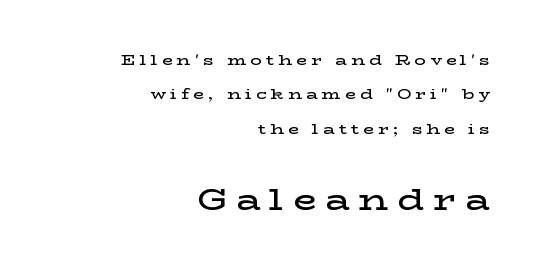
{"serif": "yes", "italic": "no", "bold": "semi", "weight": "semibold", "width": "wide", "stroke_contrast": "low", "x_height": "medium", "monospaced": "no", "underline": "no", "align": "right", "line_spacing": "loose", "line_spacing_ratio": 2.45, "letter_spacing": "wide", "letter_spacing_em": 0.3, "larger_block": "second", "size_ratio": 2.14, "glyph_px": 30}
